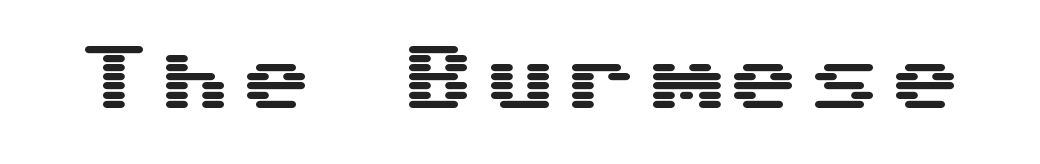
Q: Is the text italic (slanted)? A: No, it is upright.
Q: Is the typeface a serif or a sans-serif typeface? A: Sans-serif.
Q: Is the text underlined? A: No.
Q: Width (condensed, normal, or wide)? A: Wide.
Q: Stroke contrast? A: Medium.
Q: x-height? A: Medium.
